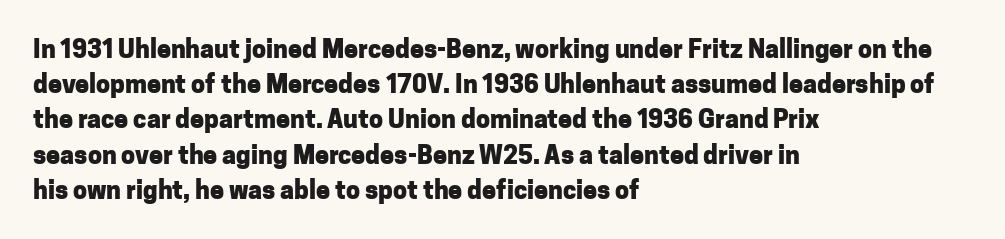
{"italic": "no", "bold": "yes", "underline": "no", "align": "left", "line_spacing": "normal", "line_spacing_ratio": 1.41, "letter_spacing": "normal", "letter_spacing_em": 0.0, "glyph_px": 25}
